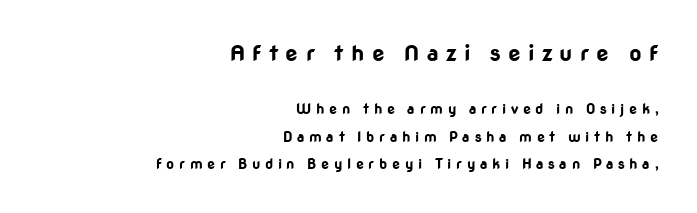
Q: Is the text bold? A: Yes.
Q: Is the text italic (slanted)? A: No, it is upright.
Q: Is the text underlined? A: No.
Q: How is the paragraph aligned? A: Right-aligned.
Q: Is the spacing between letters normal or unusually wide? A: Unusually wide.
Q: Is the spacing between lines tight, normal or loose? A: Loose.
Q: Which block of text is set in a larger size, the first (top) or the second (bottom)? A: The first (top) one.
